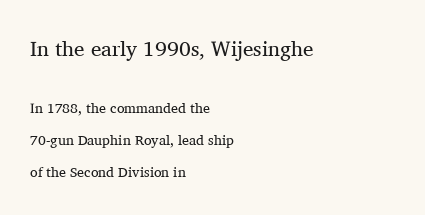
Leading: increased. Designer's note — italics off, roman on. If you squint, the top block still reads clearly — it's the larger of the two. The rendering keeps characters at their native spacing. Any mark beneath the type? The region is blank.
